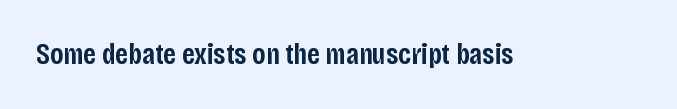
Q: Is the text bold? A: Semi-bold.
Q: Is the text italic (slanted)? A: No, it is upright.
Q: Is the typeface a serif or a sans-serif typeface? A: Sans-serif.
Q: Is the text underlined? A: No.
Q: Is the spacing between letters normal or unusually wide? A: Normal.
Q: Width (condensed, normal, or wide)? A: Condensed.
Q: Stroke contrast? A: Low.
Q: x-height? A: Large.
Q: Monospaced? A: No.
